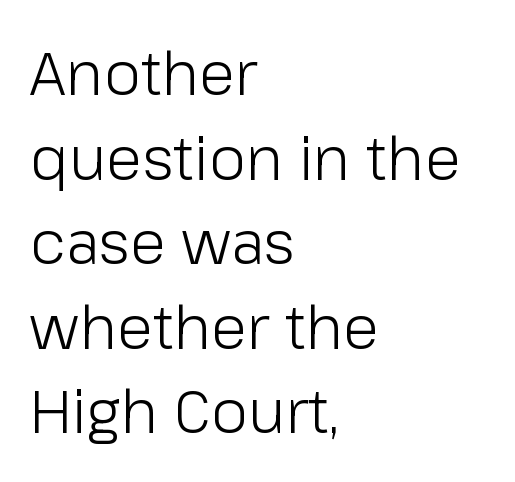
Q: Is the text bold? A: No.
Q: Is the text italic (slanted)? A: No, it is upright.
Q: Is the typeface a serif or a sans-serif typeface? A: Sans-serif.
Q: Is the text underlined? A: No.
Q: How is the paragraph aligned? A: Left-aligned.
Q: Is the spacing between letters normal or unusually wide? A: Normal.
Q: Is the spacing between lines tight, normal or loose? A: Normal.
Q: Width (condensed, normal, or wide)? A: Normal.
Q: Stroke contrast? A: Low.
Q: x-height? A: Medium.
Q: Monospaced? A: No.
